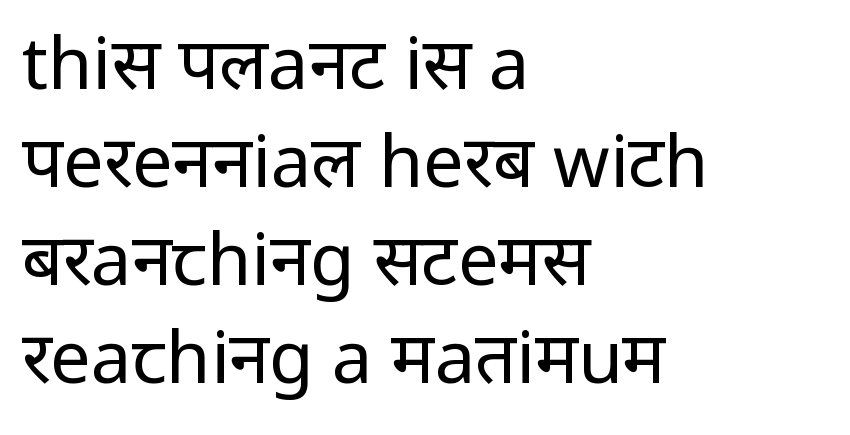
The image shows 72 px regular-weight, condensed sans-serif type, upright; set left-aligned, normal line spacing (1.36x), normal letter spacing, not underlined; low stroke contrast.
